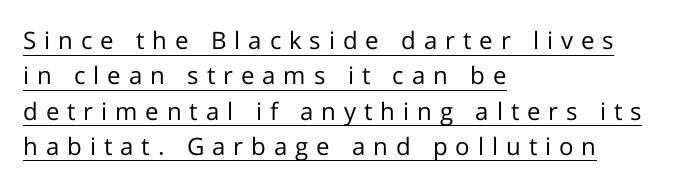
{"italic": "no", "bold": "no", "underline": "yes", "align": "left", "line_spacing": "normal", "line_spacing_ratio": 1.47, "letter_spacing": "wide", "letter_spacing_em": 0.33, "glyph_px": 24}
